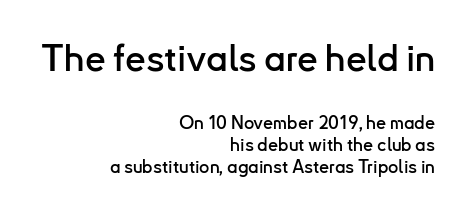
{"serif": "no", "italic": "no", "width": "normal", "stroke_contrast": "low", "x_height": "small", "monospaced": "no", "underline": "no", "align": "right", "line_spacing_ratio": 1.23, "letter_spacing": "normal", "letter_spacing_em": 0.0, "larger_block": "first", "size_ratio": 2.06, "glyph_px": 37}
